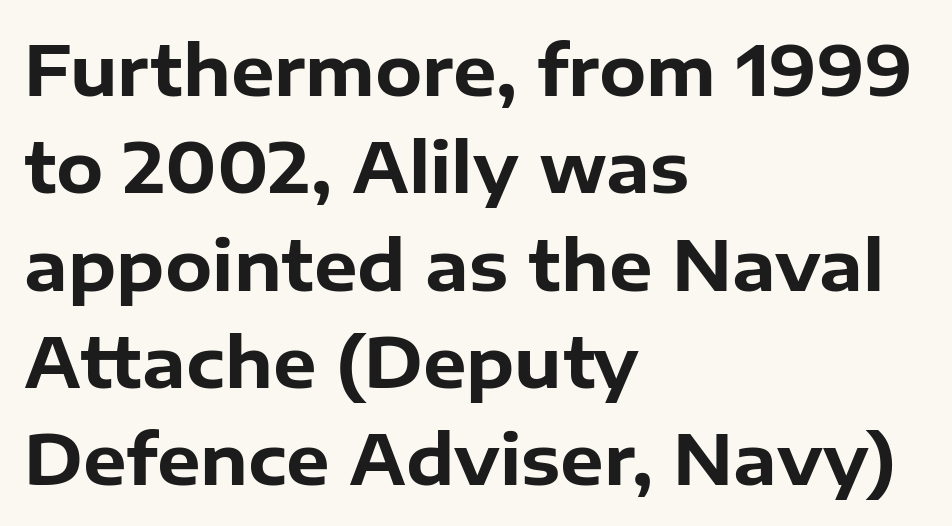
Is there any slant? The stems are plumb. A dark, heavy texture on the line: the type is bold. Examine the stroke ends and you'll find no serifs. The paragraph has a hard left edge and a soft right edge. Think of a printed novel: that variable character pitch is what you see here.
